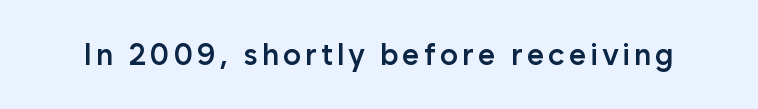
These lines are rendered in a variable-pitch font. Compared with an ordinary text face, these strokes are moderately heavier — a semibold. The type family on display is of the sans-serif kind. Anything drawn beneath the words? Only blank space. These lines were composed using upright roman letters.
